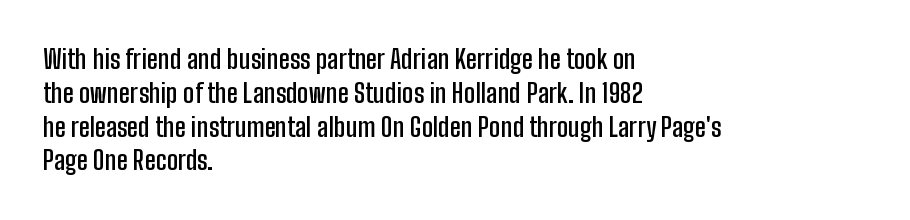
Q: Is the text bold? A: Semi-bold.
Q: Is the text italic (slanted)? A: No, it is upright.
Q: Is the text underlined? A: No.
Q: How is the paragraph aligned? A: Left-aligned.
Q: Is the spacing between letters normal or unusually wide? A: Normal.
Q: Is the spacing between lines tight, normal or loose? A: Normal.
